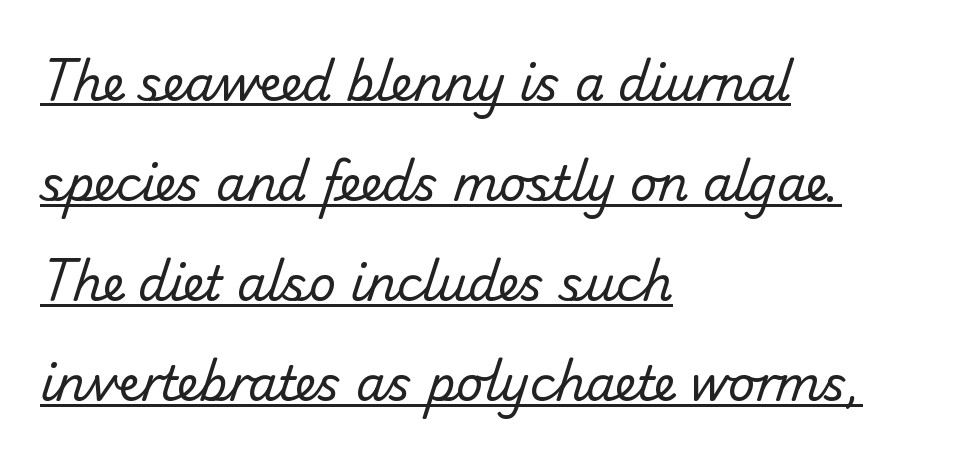
{"serif": "no", "bold": "no", "weight": "regular", "width": "normal", "stroke_contrast": "low", "x_height": "small", "monospaced": "no", "underline": "yes", "align": "left", "line_spacing": "loose", "line_spacing_ratio": 2.13, "letter_spacing": "normal", "letter_spacing_em": 0.0, "glyph_px": 47}
